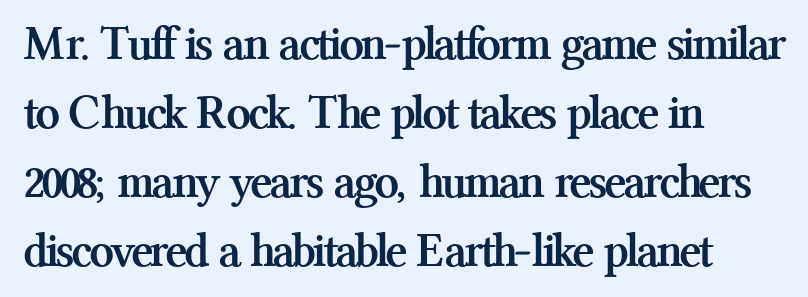
{"serif": "yes", "italic": "no", "bold": "yes", "weight": "semibold", "width": "normal", "stroke_contrast": "medium", "x_height": "medium", "monospaced": "no", "underline": "no", "align": "left", "line_spacing": "normal", "line_spacing_ratio": 1.41, "letter_spacing": "normal", "letter_spacing_em": 0.0, "glyph_px": 49}
